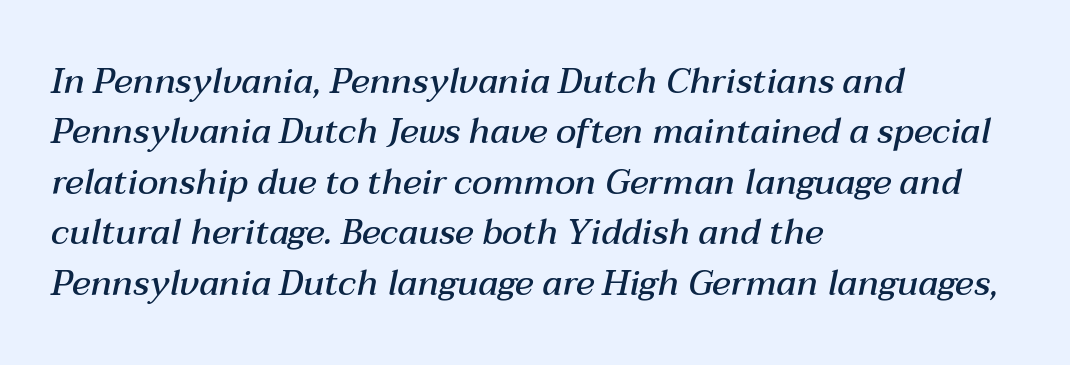
In terms of leading, this rendering sits right in the middle. Emphasis-style slanted type is in use. These lines are rendered in a variable-pitch font. These lines keep a tight, regular rhythm from letter to letter. Typeset ragged right — the left edge is the straight one.
